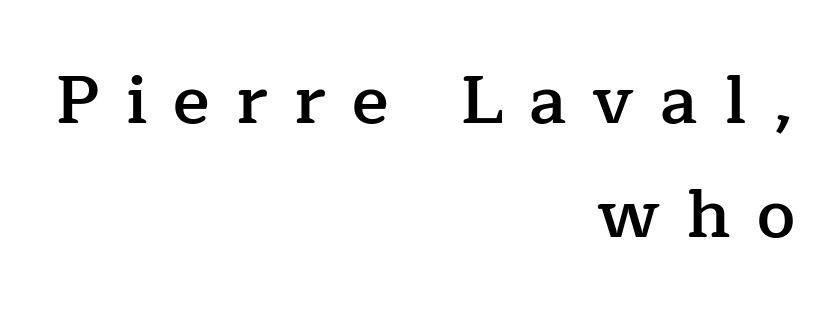
A typesetter would call this leading conventional body-copy spacing. Regarding serifs, this sample has them. A typesetter would call this heavily tracked-out type. Descenders are the only things crossing below the line. Proportional: the letters do not fall into vertical columns.
